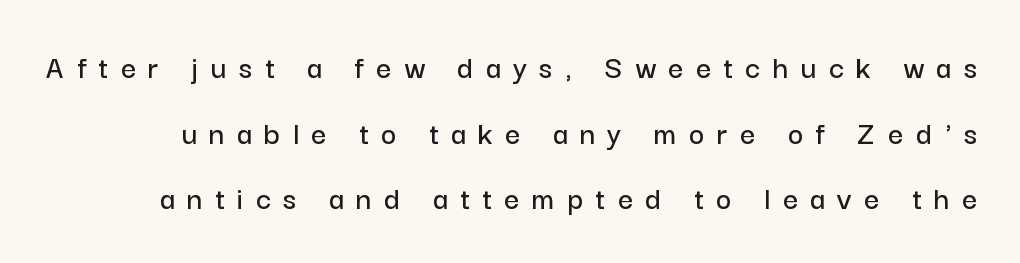
The image shows 33 px sans-serif type, upright; set loose line spacing (1.99x), unusually wide letter spacing (+0.38 em), not underlined; low stroke contrast and a medium x-height.
